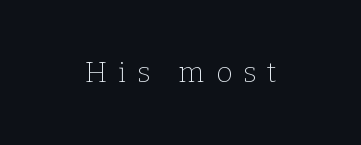
Q: Is the text bold? A: No.
Q: Is the text italic (slanted)? A: No, it is upright.
Q: Is the typeface a serif or a sans-serif typeface? A: Serif.
Q: Is the text underlined? A: No.
Q: Is the spacing between letters normal or unusually wide? A: Unusually wide.
Q: Width (condensed, normal, or wide)? A: Normal.
Q: Stroke contrast? A: Low.
Q: x-height? A: Medium.
Q: Monospaced? A: No.
